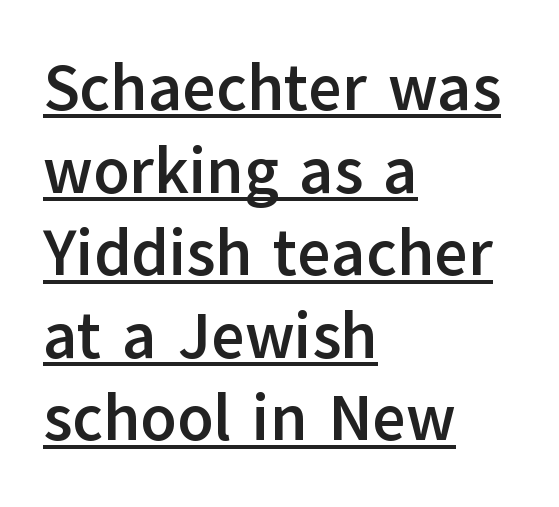
Think of a printed novel: that variable character pitch is what you see here. Strong, thick strokes mark this as bold type. Tall strokes in this sample are plumb rather than angled. Is this a sans? Yes — the strokes have no serifs.
